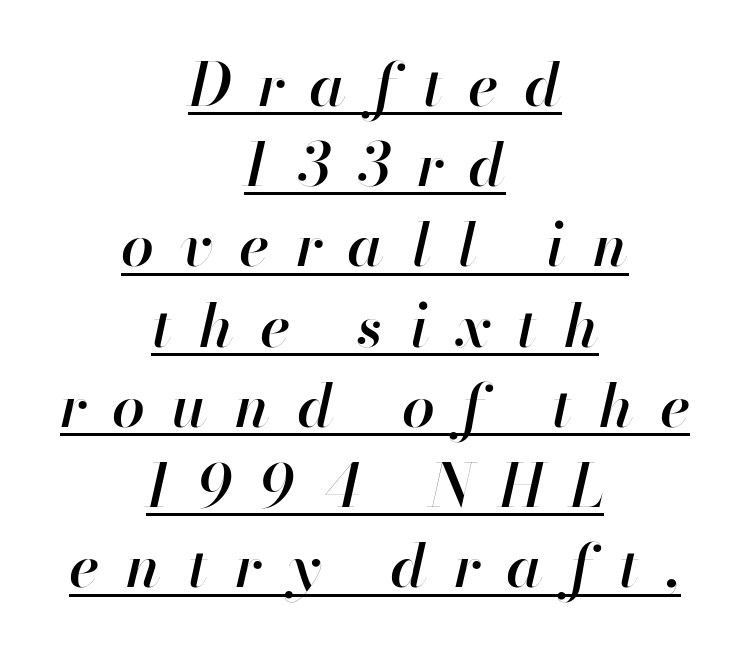
The glyphs have the mass of a demibold cut, below bold. Posture: slanted. This rendering widens character spacing well past its baseline value. Like a heading marked for emphasis, these lines bear an underscore.
